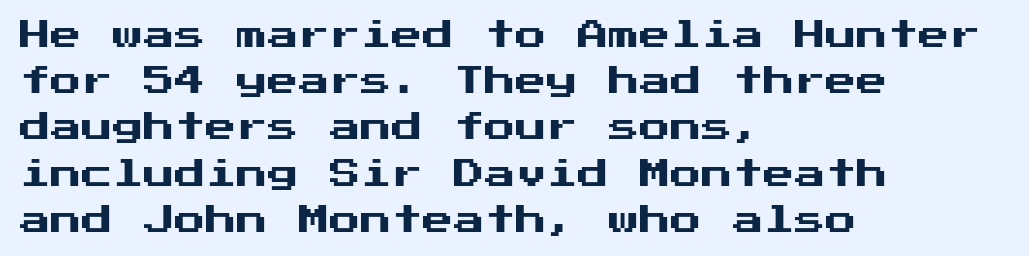
The image shows 31 px sans-serif type, upright; set left-aligned, normal line spacing (1.49x), normal letter spacing, not underlined; medium stroke contrast and a medium x-height.
